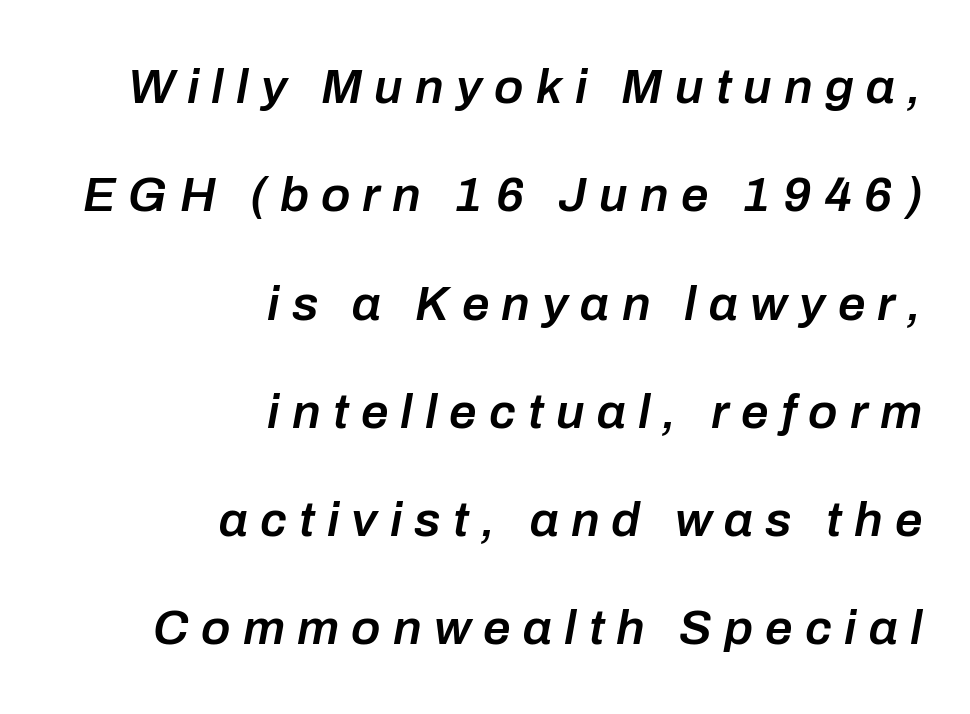
{"italic": "yes", "lean": "right", "slant_degrees": 10, "bold": "semi", "weight": "semibold", "width": "normal", "stroke_contrast": "low", "x_height": "medium", "monospaced": "no", "underline": "no", "align": "right", "line_spacing": "loose", "line_spacing_ratio": 2.21, "letter_spacing": "wide", "letter_spacing_em": 0.25, "glyph_px": 49}
